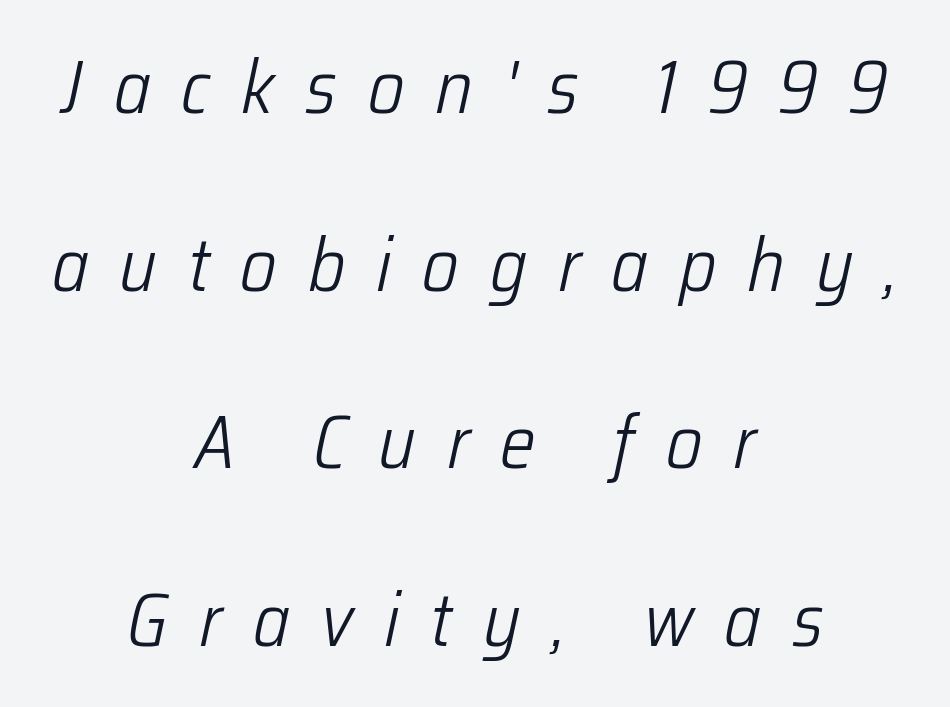
Bare-footed words on every line. There's an unmistakable incline to the writing here. Line spacing here is loose. Character widths vary here, with narrow letters taking less room than wide ones.
